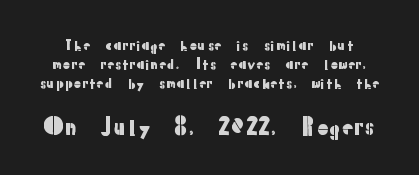
The image shows 22 px text type, upright; set normal line spacing (1.37x), normal letter spacing, not underlined; the second (bottom) block is 1.57x larger.
